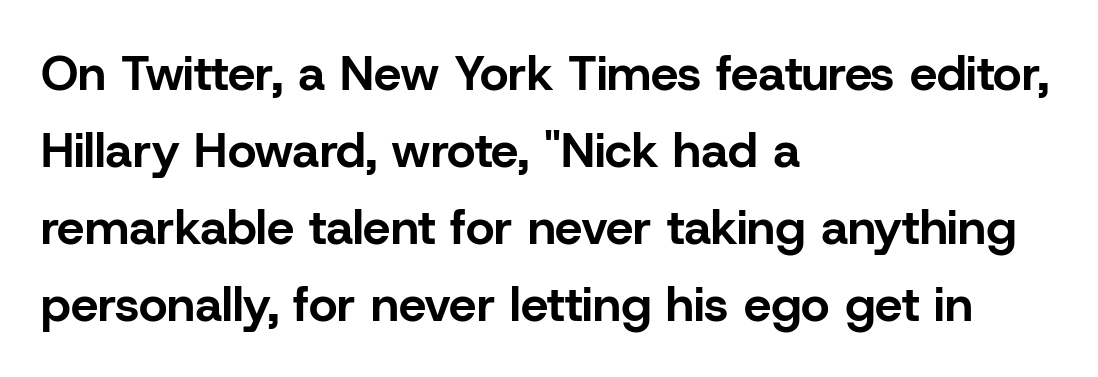
The image shows 49 px bold sans-serif type, upright; set left-aligned, normal line spacing (1.57x), normal letter spacing, not underlined; low stroke contrast and a medium x-height.
